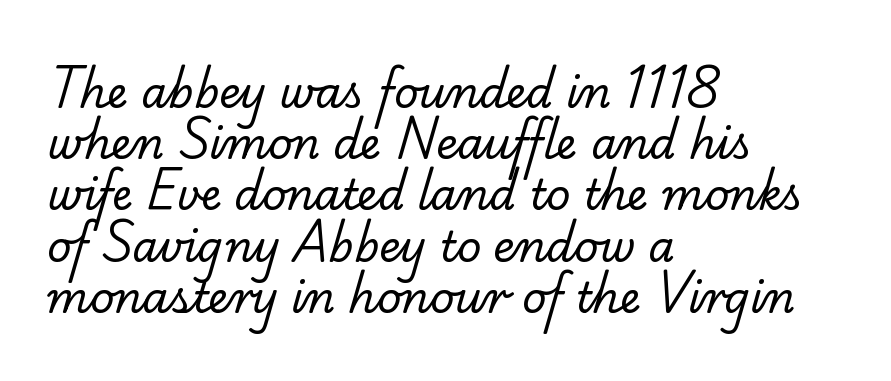
The image shows 42 px regular-weight type; set left-aligned, line spacing 1.22x, normal letter spacing, not underlined; low stroke contrast and a small x-height.
